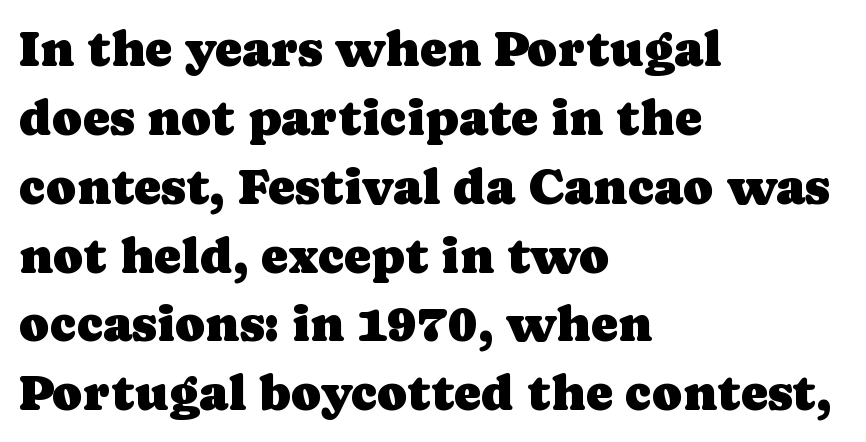
{"serif": "yes", "italic": "no", "width": "normal", "stroke_contrast": "low", "x_height": "medium", "monospaced": "no", "underline": "no", "align": "left", "line_spacing": "normal", "line_spacing_ratio": 1.35, "letter_spacing": "normal", "letter_spacing_em": 0.0, "glyph_px": 51}
